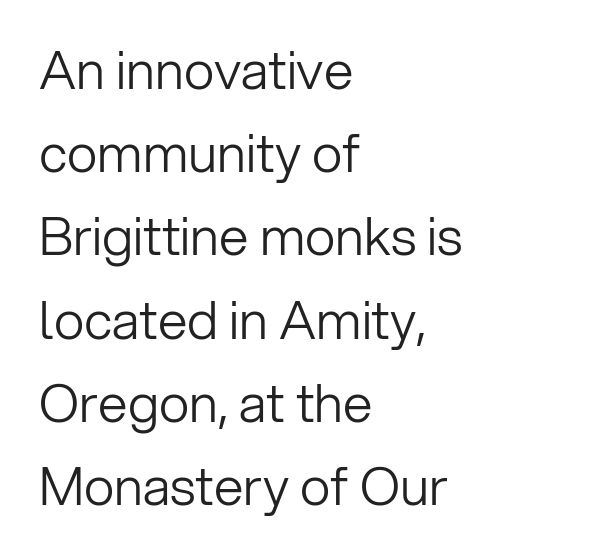
Q: Is the text bold? A: No.
Q: Is the text italic (slanted)? A: No, it is upright.
Q: Is the typeface a serif or a sans-serif typeface? A: Sans-serif.
Q: Is the text underlined? A: No.
Q: How is the paragraph aligned? A: Left-aligned.
Q: Is the spacing between letters normal or unusually wide? A: Normal.
Q: Is the spacing between lines tight, normal or loose? A: Normal.
Q: Width (condensed, normal, or wide)? A: Normal.
Q: Stroke contrast? A: Low.
Q: x-height? A: Medium.
Q: Monospaced? A: No.
